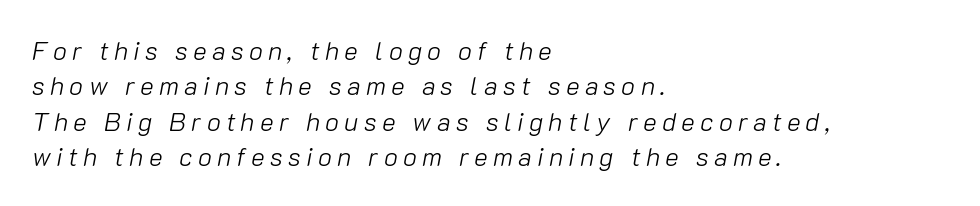
Q: Is the text bold? A: No.
Q: Is the text italic (slanted)? A: Yes, it leans right by about 10 degrees.
Q: Is the text underlined? A: No.
Q: How is the paragraph aligned? A: Left-aligned.
Q: Is the spacing between letters normal or unusually wide? A: Unusually wide.
Q: Is the spacing between lines tight, normal or loose? A: Normal.
